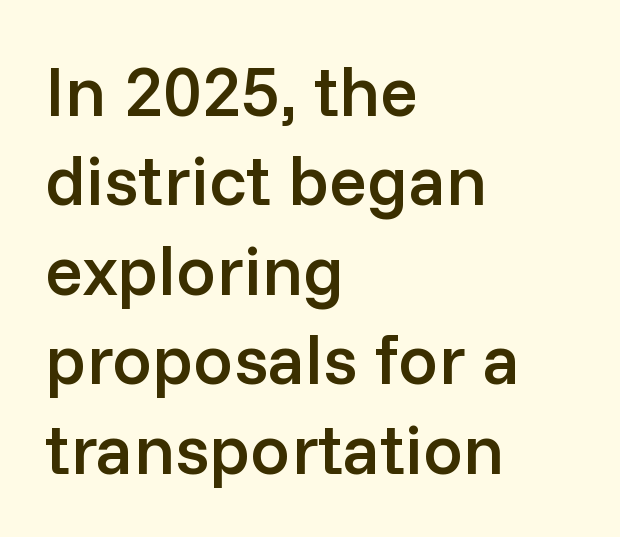
A bit beefed up — I'd call it semibold rather than bold. In terms of posture, this sample is upright. To sum up the face: it is a sans, with no serifs. What's the leading like? Ordinary, nothing unusual. Characters follow at the spacing the type designer built in.
